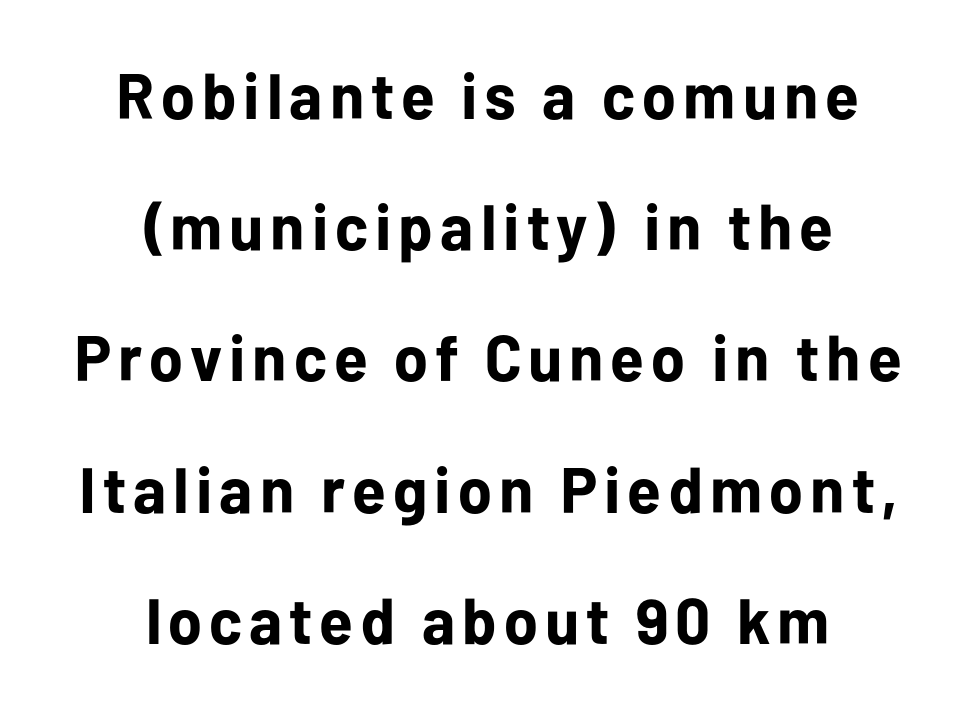
The image shows 64 px bold sans-serif type, upright; set centered, loose line spacing (2.05x), not underlined; low stroke contrast and a medium x-height.
